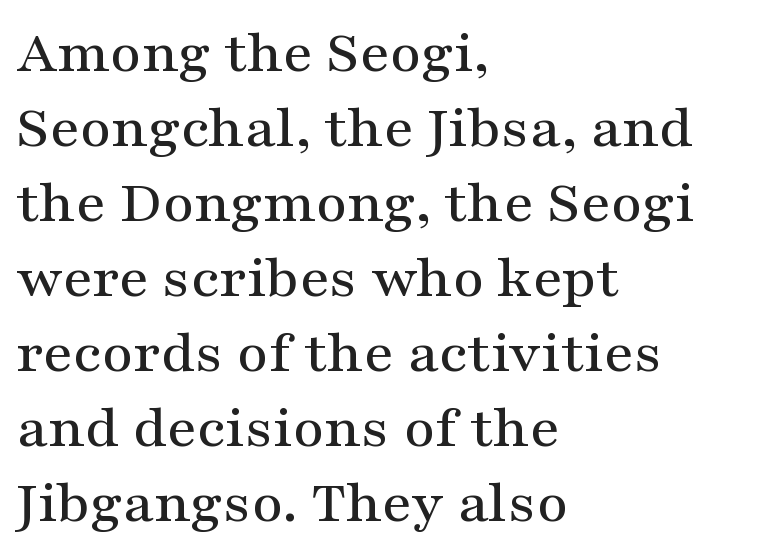
These lines were composed using upright roman letters. Little horizontal feet cap the strokes, marking this as serif type. Typeset ragged right — the left edge is the straight one. There is no visible air inserted between adjacent glyphs. The passage shown is typed in a proportional face where columns would drift. Letters rest on an invisible, unmarked baseline.
